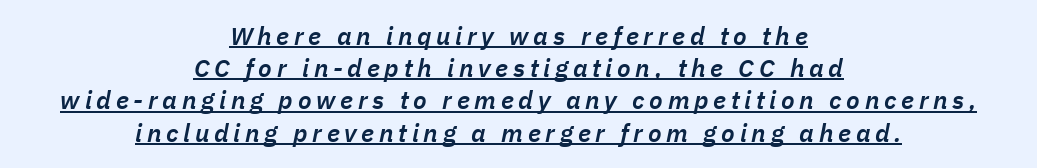
{"italic": "yes", "lean": "right", "slant_degrees": 11, "bold": "semi", "underline": "yes", "align": "center", "line_spacing": "normal", "line_spacing_ratio": 1.29, "glyph_px": 25}
